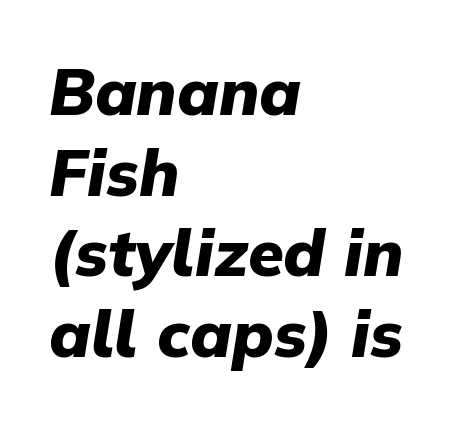
Q: Is the text bold? A: Yes.
Q: Is the text italic (slanted)? A: Yes, it leans right by about 9 degrees.
Q: Is the text underlined? A: No.
Q: How is the paragraph aligned? A: Left-aligned.
Q: Is the spacing between letters normal or unusually wide? A: Normal.
Q: Width (condensed, normal, or wide)? A: Normal.
Q: Stroke contrast? A: Low.
Q: x-height? A: Medium.
Q: Monospaced? A: No.
